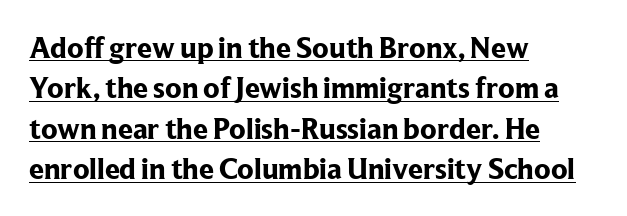
Q: Is the text bold? A: Yes.
Q: Is the text italic (slanted)? A: No, it is upright.
Q: Is the typeface a serif or a sans-serif typeface? A: Serif.
Q: Is the text underlined? A: Yes.
Q: How is the paragraph aligned? A: Left-aligned.
Q: Is the spacing between letters normal or unusually wide? A: Normal.
Q: Is the spacing between lines tight, normal or loose? A: Normal.
Q: Width (condensed, normal, or wide)? A: Normal.
Q: Stroke contrast? A: Low.
Q: x-height? A: Medium.
Q: Monospaced? A: No.
